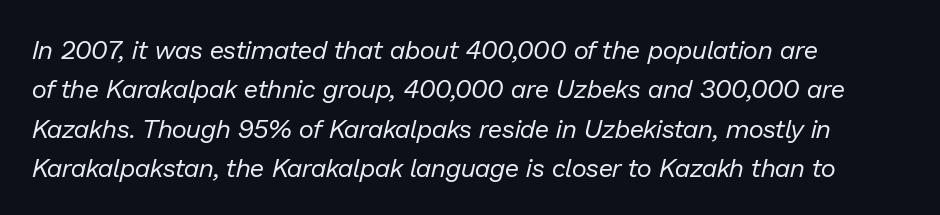
Q: Is the text bold? A: No.
Q: Is the text italic (slanted)? A: Yes, it leans right by about 13 degrees.
Q: Is the text underlined? A: No.
Q: How is the paragraph aligned? A: Left-aligned.
Q: Is the spacing between letters normal or unusually wide? A: Normal.
Q: Is the spacing between lines tight, normal or loose? A: Normal.
